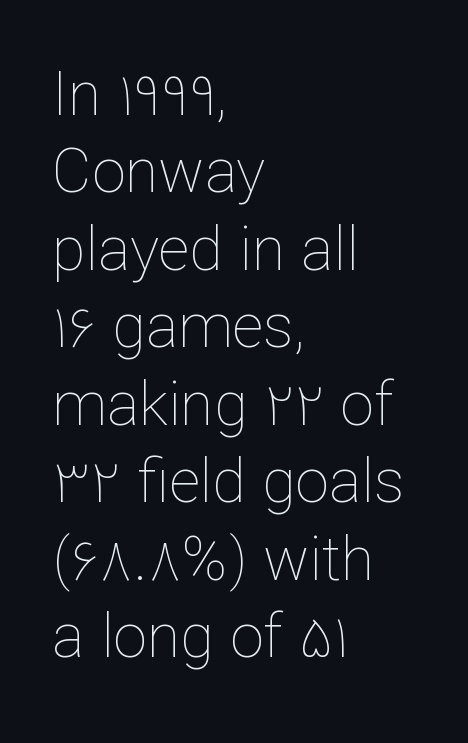
Q: Is the text bold? A: No.
Q: Is the text italic (slanted)? A: No, it is upright.
Q: Is the text underlined? A: No.
Q: How is the paragraph aligned? A: Left-aligned.
Q: Is the spacing between letters normal or unusually wide? A: Normal.
Q: Is the spacing between lines tight, normal or loose? A: Normal.
Q: Width (condensed, normal, or wide)? A: Normal.
Q: Stroke contrast? A: Low.
Q: x-height? A: Medium.
Q: Monospaced? A: No.
